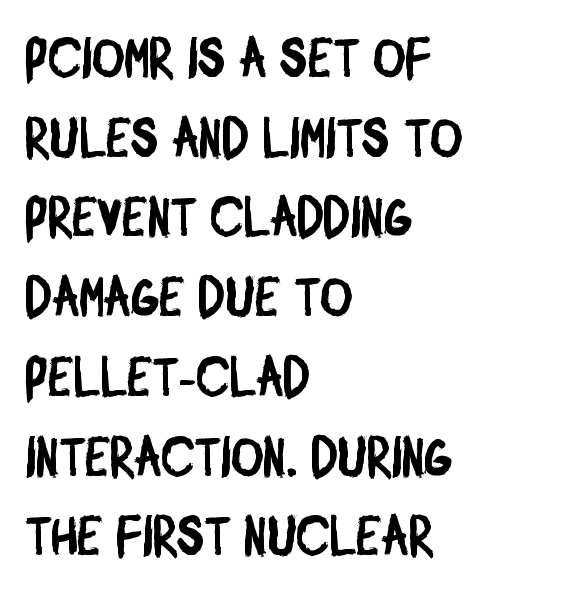
Horizontal alignment here is leftward, the default for most running prose. Descender tails drop into unmarked territory. Character widths vary here, with narrow letters taking less room than wide ones. Nothing unusual about the tracking: characters are spaced as the font intends. Typographically, this falls in the sans-serif category. Reading down the column, the eye jumps a familiar distance to each next line.
